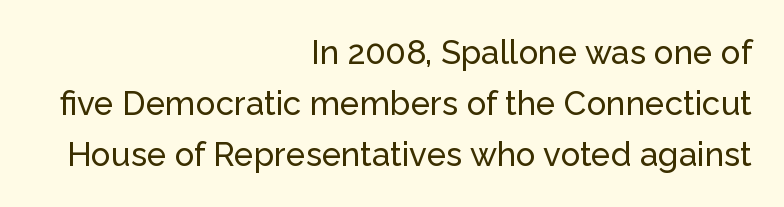
Where is the straight margin? On the right. You could not count columns in this text — the font is proportionally spaced. I'd call this a sans setting — the letters go barefoot. Characters remain perfectly vertical along every line. Is there much room between lines? A standard amount, neither cramped nor airy. Characters follow at the spacing the type designer built in.
